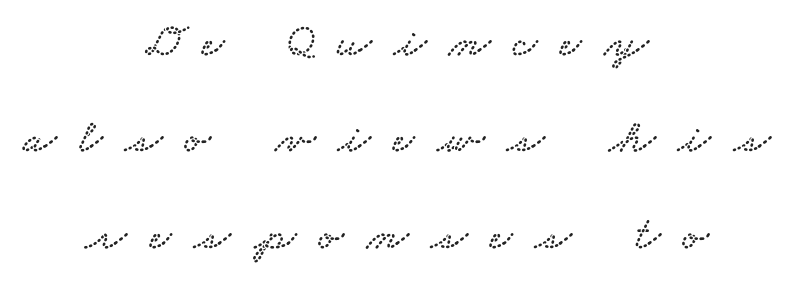
Is this a sans? No — the strokes have serifs. Note the varied advance widths — an 'i' is clearly narrower than an 'm'. What stands out about the letter spacing? Its width — letters are far apart. Lines of text with bare space underneath.
